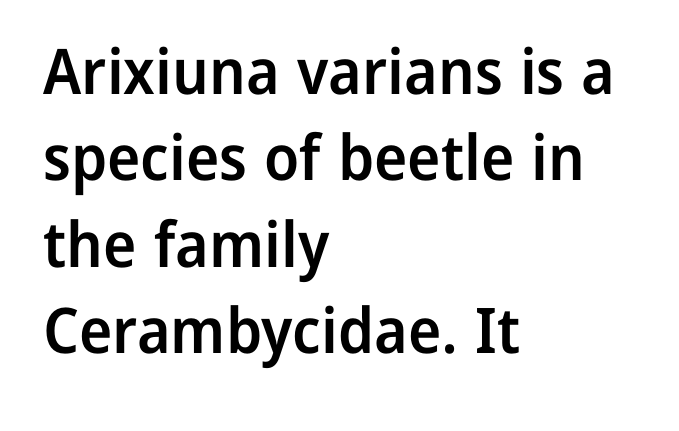
Short and long lines alike share a common starting point at left. Characters remain perfectly vertical along every line. Varying glyph widths throughout — classic text-font behaviour. Anything drawn beneath the words? Only blank space.
